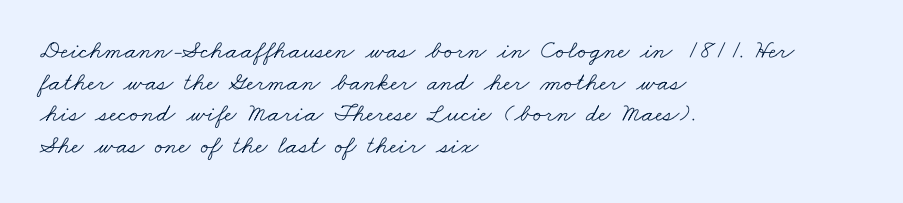
The horizontal fit of the characters is conventional and even. Any mark beneath the type? The region is blank. The passage shown is not bold in any degree. The text block is weighted toward the left margin, trailing off unevenly rightward.
